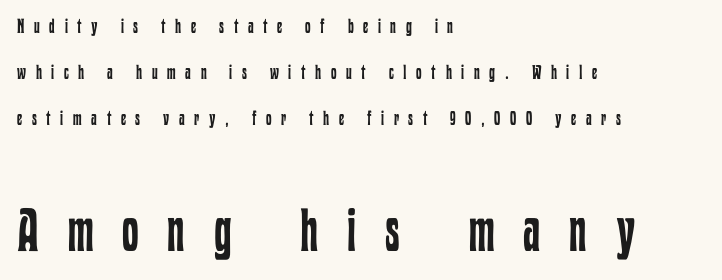
The face used here is proportionally spaced, like ordinary book or web type. Weight: not bold — regular or lighter. Notice the wide empty band between every row — that's loose leading. The lower block of text is set noticeably larger than the block above it. One-word summary of the alignment: left. Check the space under the baseline: it is left empty.
